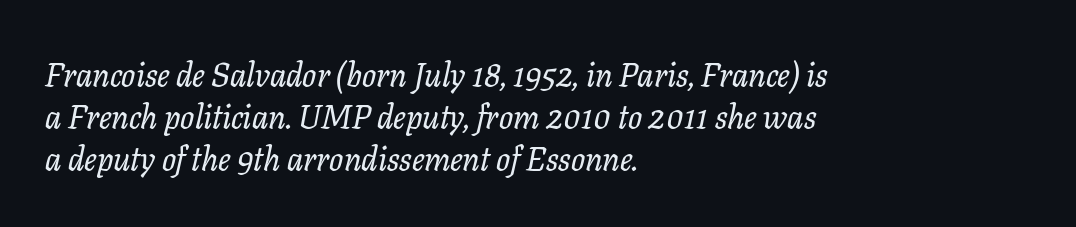
The image shows 33 px serif type, italic (leaning right); set left-aligned, normal line spacing (1.28x), normal letter spacing, not underlined; low stroke contrast and a medium x-height.
